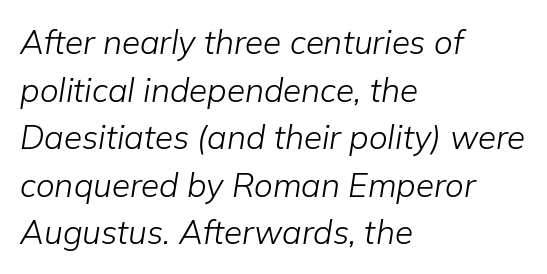
Q: Is the text bold? A: No.
Q: Is the text italic (slanted)? A: Yes, it leans right by about 9 degrees.
Q: Is the text underlined? A: No.
Q: How is the paragraph aligned? A: Left-aligned.
Q: Is the spacing between letters normal or unusually wide? A: Normal.
Q: Is the spacing between lines tight, normal or loose? A: Normal.
Q: Width (condensed, normal, or wide)? A: Normal.
Q: Stroke contrast? A: Low.
Q: x-height? A: Medium.
Q: Monospaced? A: No.
